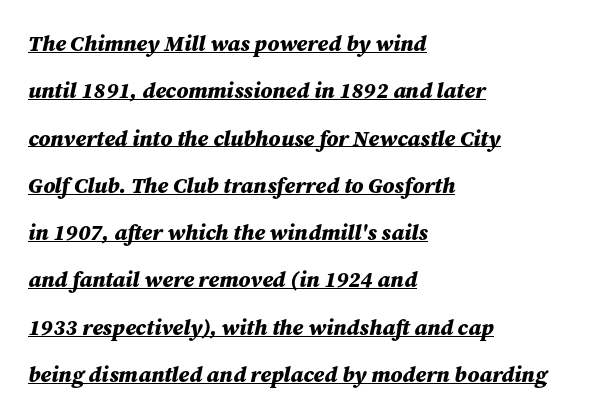
The image shows 22 px bold type, italic (leaning right); set left-aligned, loose line spacing (2.15x), normal letter spacing, underlined.
